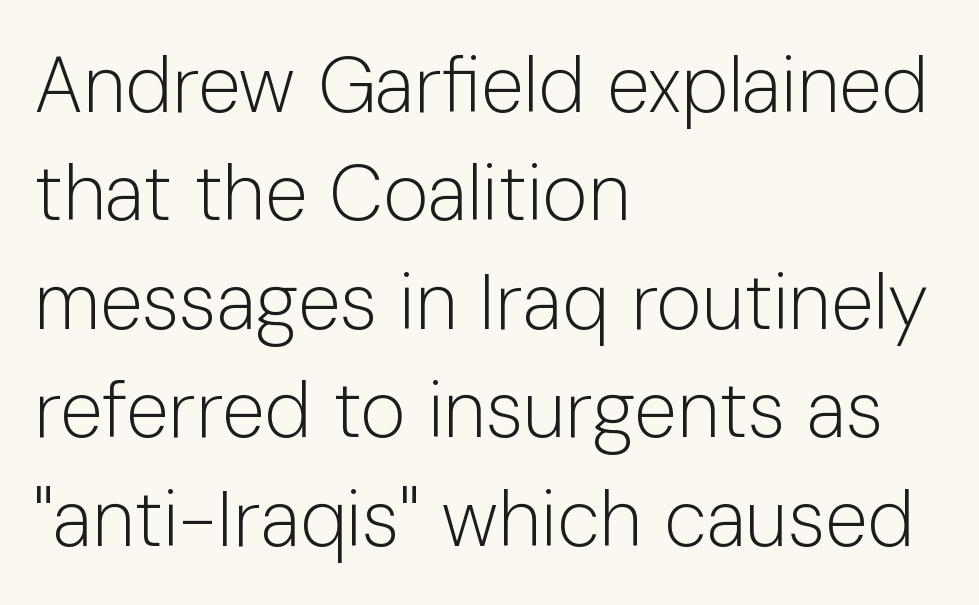
Anything drawn beneath the words? Only blank space. Caption: face not bold, strokes unweighted. Leading: standard. Line starts are locked; line ends wander. In terms of letterspacing, this is plain default setting. Unlike italic type, these characters show no tilt at all.
